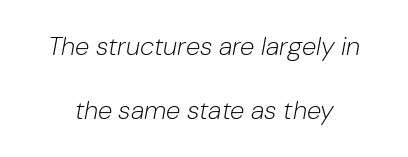
Students, observe: this is what heavily led, spacious text looks like. Each stroke keeps to a modest, everyday thickness or less. The zone under the glyphs is completely vacant. You could call the tracking neutral — neither tight nor loose. Every character sits at an angle, as italics do.
